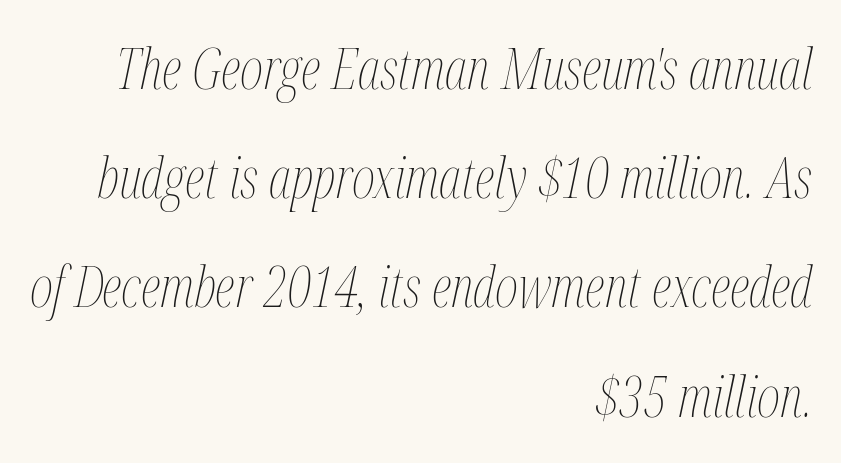
{"italic": "yes", "lean": "right", "slant_degrees": 12, "bold": "no", "weight": "thin", "width": "condensed", "stroke_contrast": "medium", "x_height": "medium", "monospaced": "no", "underline": "no", "align": "right", "line_spacing": "loose", "line_spacing_ratio": 1.95, "letter_spacing": "normal", "letter_spacing_em": 0.0, "glyph_px": 56}
